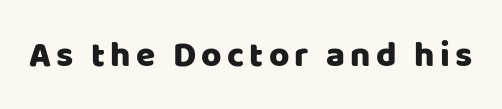
Looks like regular typesetting: each glyph gets only the width it needs. Lines of text with bare space underneath. Vertical strokes here are truly vertical. What kind of face is this? One without serifs — a sans.
